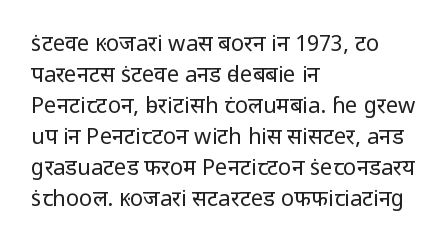
The image shows 22 px text type, upright; set left-aligned, normal line spacing (1.41x), normal letter spacing, not underlined.
